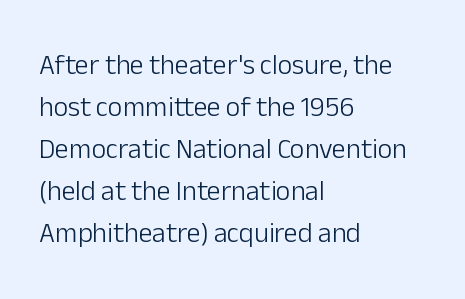
{"serif": "no", "italic": "no", "bold": "no", "weight": "light", "width": "normal", "stroke_contrast": "low", "x_height": "medium", "monospaced": "no", "underline": "no", "align": "left", "line_spacing": "normal", "line_spacing_ratio": 1.5, "letter_spacing": "normal", "letter_spacing_em": 0.0, "glyph_px": 28}
